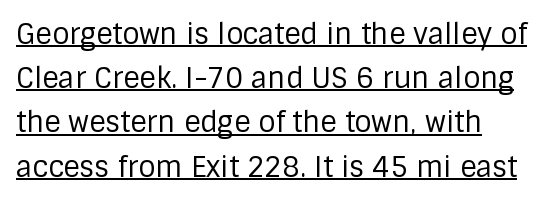
The image shows 28 px regular-weight sans-serif type, upright; set left-aligned, normal line spacing (1.58x), normal letter spacing, underlined; low stroke contrast and a large x-height.
